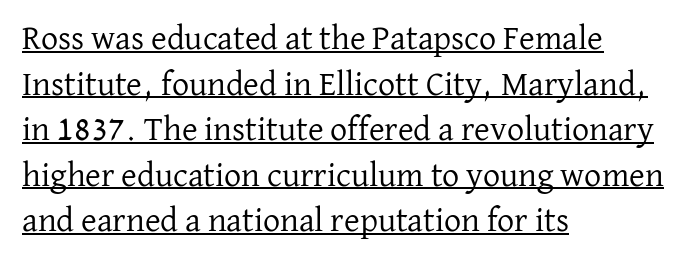
Q: Is the text bold? A: No.
Q: Is the text italic (slanted)? A: No, it is upright.
Q: Is the typeface a serif or a sans-serif typeface? A: Serif.
Q: Is the text underlined? A: Yes.
Q: How is the paragraph aligned? A: Left-aligned.
Q: Is the spacing between letters normal or unusually wide? A: Normal.
Q: Is the spacing between lines tight, normal or loose? A: Normal.
Q: Width (condensed, normal, or wide)? A: Normal.
Q: Stroke contrast? A: Low.
Q: x-height? A: Medium.
Q: Monospaced? A: No.
